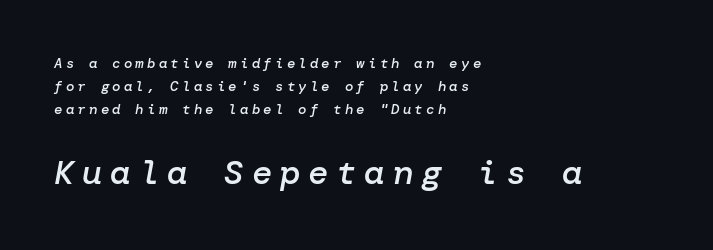
Left-aligned paragraph, ragged on the right. Honestly, the row spacing looks completely unremarkable. How heavy is the stroke? Medium-heavy — a semibold, shy of bold. Block two is the big one; block one sits smaller above it. The font's italic variant was chosen for this text. Underline: absent.
